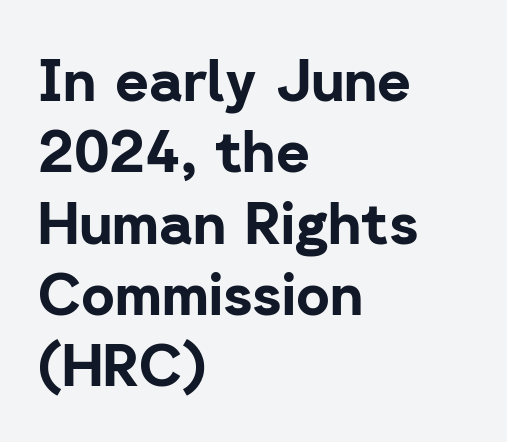
Q: Is the text bold? A: Yes.
Q: Is the text italic (slanted)? A: No, it is upright.
Q: Is the typeface a serif or a sans-serif typeface? A: Sans-serif.
Q: Is the text underlined? A: No.
Q: How is the paragraph aligned? A: Left-aligned.
Q: Is the spacing between letters normal or unusually wide? A: Normal.
Q: Width (condensed, normal, or wide)? A: Normal.
Q: Stroke contrast? A: Low.
Q: x-height? A: Medium.
Q: Monospaced? A: No.
